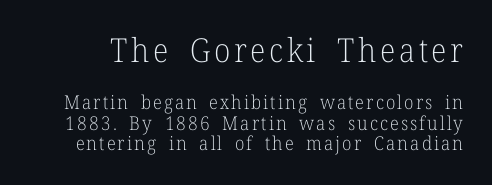
Q: Is the text bold? A: No.
Q: Is the text italic (slanted)? A: No, it is upright.
Q: Is the typeface a serif or a sans-serif typeface? A: Serif.
Q: Is the text underlined? A: No.
Q: Is the spacing between lines tight, normal or loose? A: Tight.
Q: Which block of text is set in a larger size, the first (top) or the second (bottom)? A: The first (top) one.
Q: Width (condensed, normal, or wide)? A: Normal.
Q: Stroke contrast? A: Low.
Q: x-height? A: Medium.
Q: Monospaced? A: No.
